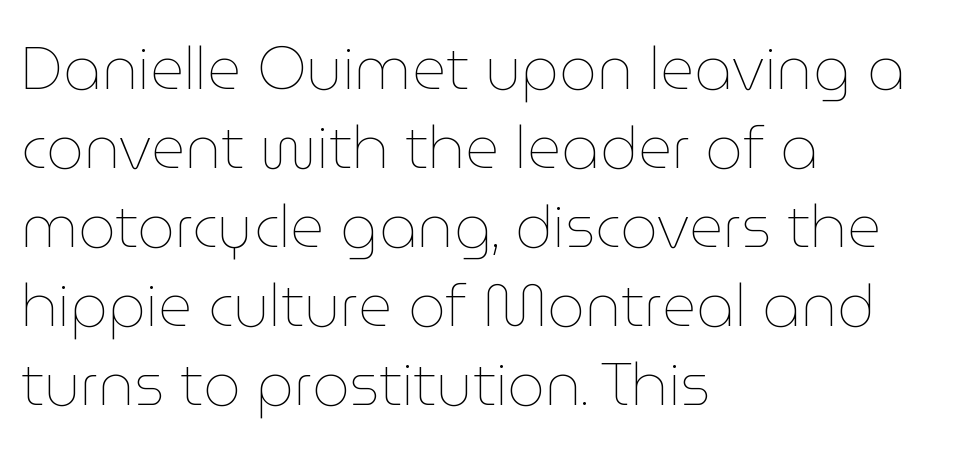
Q: Is the text bold? A: No.
Q: Is the text italic (slanted)? A: No, it is upright.
Q: Is the text underlined? A: No.
Q: How is the paragraph aligned? A: Left-aligned.
Q: Is the spacing between letters normal or unusually wide? A: Normal.
Q: Is the spacing between lines tight, normal or loose? A: Normal.
Q: Width (condensed, normal, or wide)? A: Normal.
Q: Stroke contrast? A: Low.
Q: x-height? A: Medium.
Q: Monospaced? A: No.
